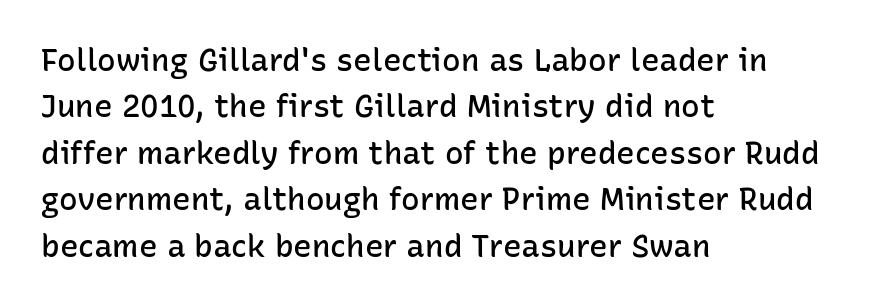
Q: Is the text bold? A: Semi-bold.
Q: Is the text italic (slanted)? A: No, it is upright.
Q: Is the typeface a serif or a sans-serif typeface? A: Sans-serif.
Q: Is the text underlined? A: No.
Q: How is the paragraph aligned? A: Left-aligned.
Q: Is the spacing between letters normal or unusually wide? A: Normal.
Q: Is the spacing between lines tight, normal or loose? A: Normal.
Q: Width (condensed, normal, or wide)? A: Normal.
Q: Stroke contrast? A: Low.
Q: x-height? A: Medium.
Q: Monospaced? A: No.
